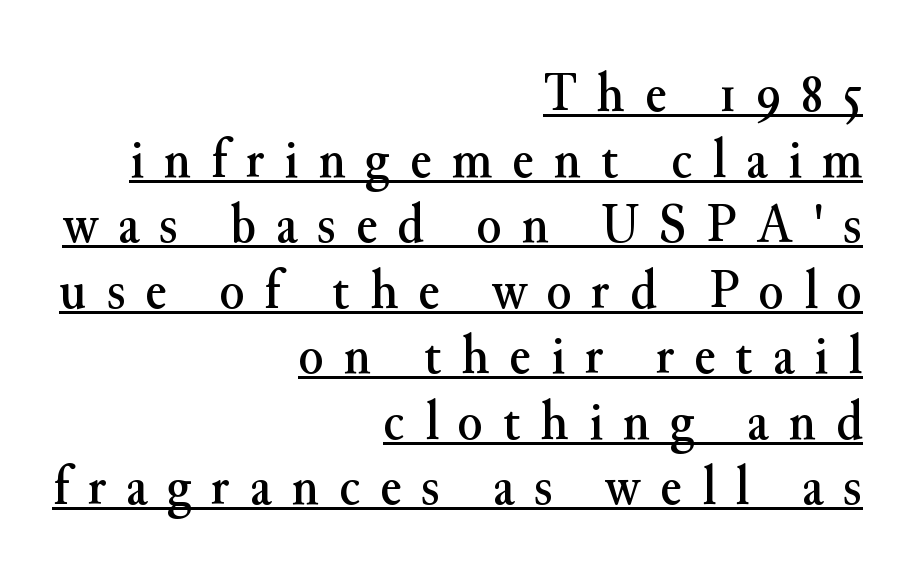
Q: Is the text italic (slanted)? A: No, it is upright.
Q: Is the typeface a serif or a sans-serif typeface? A: Serif.
Q: Is the text underlined? A: Yes.
Q: How is the paragraph aligned? A: Right-aligned.
Q: Is the spacing between letters normal or unusually wide? A: Unusually wide.
Q: Is the spacing between lines tight, normal or loose? A: Tight.
Q: Width (condensed, normal, or wide)? A: Normal.
Q: Stroke contrast? A: Medium.
Q: x-height? A: Small.
Q: Monospaced? A: No.
